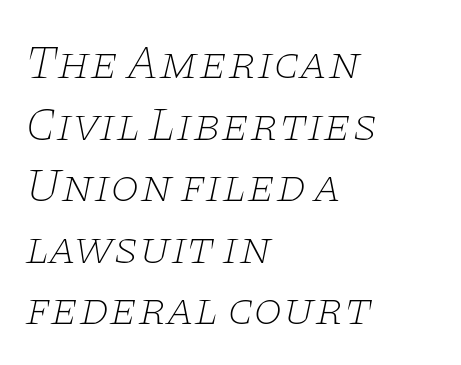
Q: Is the text bold? A: No.
Q: Is the text italic (slanted)? A: Yes, it leans right by about 11 degrees.
Q: Is the typeface a serif or a sans-serif typeface? A: Serif.
Q: Is the text underlined? A: No.
Q: How is the paragraph aligned? A: Left-aligned.
Q: Is the spacing between letters normal or unusually wide? A: Normal.
Q: Is the spacing between lines tight, normal or loose? A: Normal.
Q: Width (condensed, normal, or wide)? A: Wide.
Q: Stroke contrast? A: Low.
Q: x-height? A: Large.
Q: Monospaced? A: No.
